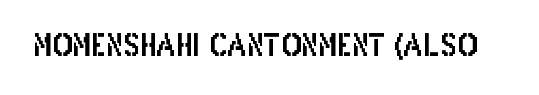
Q: Is the text italic (slanted)? A: No, it is upright.
Q: Is the typeface a serif or a sans-serif typeface? A: Sans-serif.
Q: Is the text underlined? A: No.
Q: Is the spacing between letters normal or unusually wide? A: Normal.
Q: Width (condensed, normal, or wide)? A: Condensed.
Q: Stroke contrast? A: Low.
Q: x-height? A: Large.
Q: Monospaced? A: No.
